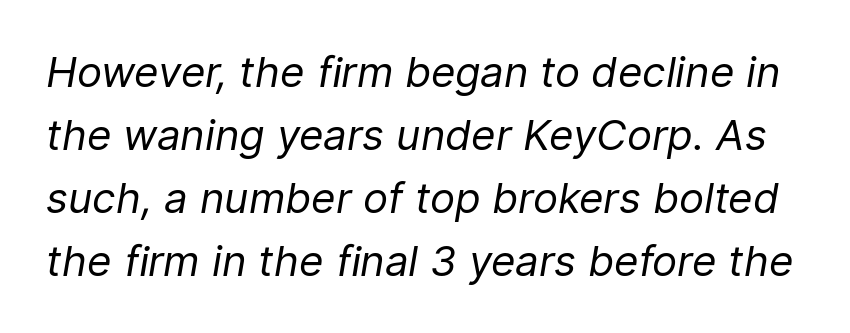
{"italic": "yes", "lean": "right", "slant_degrees": 9, "bold": "no", "weight": "regular", "width": "normal", "stroke_contrast": "low", "x_height": "medium", "monospaced": "no", "underline": "no", "line_spacing": "normal", "line_spacing_ratio": 1.5, "letter_spacing": "normal", "letter_spacing_em": 0.0, "glyph_px": 42}
